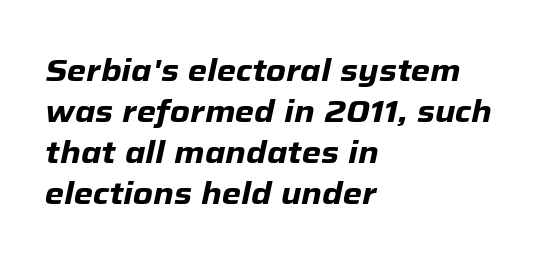
Heavy, bold letterforms. Spacing verdict: proportional, widths tailored to each character. The typesetter chose a ragged-right arrangement here. Clear beneath every line of the passage. Here the glyphs are tracked normally, forming tight word shapes. Yep, that's italic — everything's leaning.
